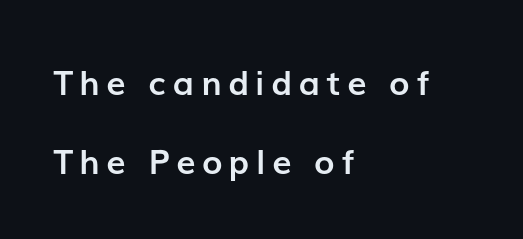
On the weight axis this lands at bold, roughly 700. The letters carry no serifs — their stems end cleanly without finishing strokes. These lines are set flush left with a ragged right edge. Spacing verdict: proportional, widths tailored to each character. Words float on clear page, feet unadorned.
